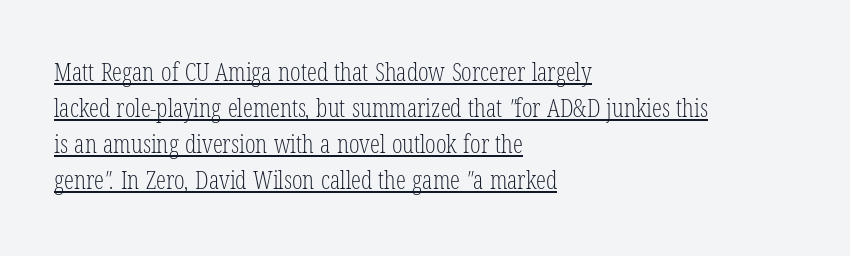
{"bold": "no", "underline": "yes", "align": "left", "line_spacing": "normal", "line_spacing_ratio": 1.44, "letter_spacing": "normal", "letter_spacing_em": 0.0, "glyph_px": 25}
